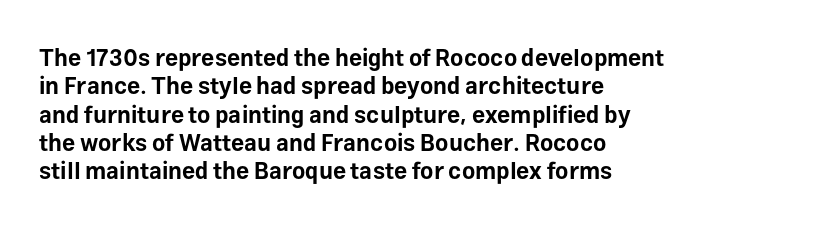
Q: Is the text bold? A: Yes.
Q: Is the text italic (slanted)? A: No, it is upright.
Q: Is the text underlined? A: No.
Q: How is the paragraph aligned? A: Left-aligned.
Q: Is the spacing between letters normal or unusually wide? A: Normal.
